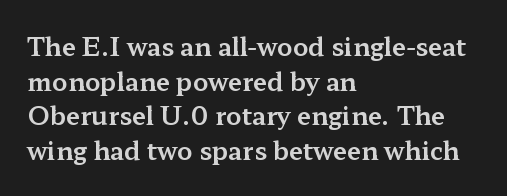
Has an underline been added? It has not. Observe the ordinary spacing: letters are neighbours, not strangers. What's the leading like? Ordinary, nothing unusual. Reading down the block, your eye returns to a fixed left position each line. Every character sits straight up, as roman type does.
